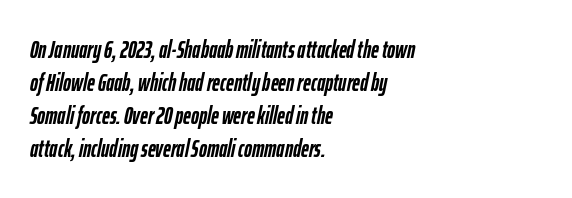
The image shows 24 px bold type, italic (leaning right); set left-aligned, normal line spacing (1.37x), normal letter spacing, not underlined.
